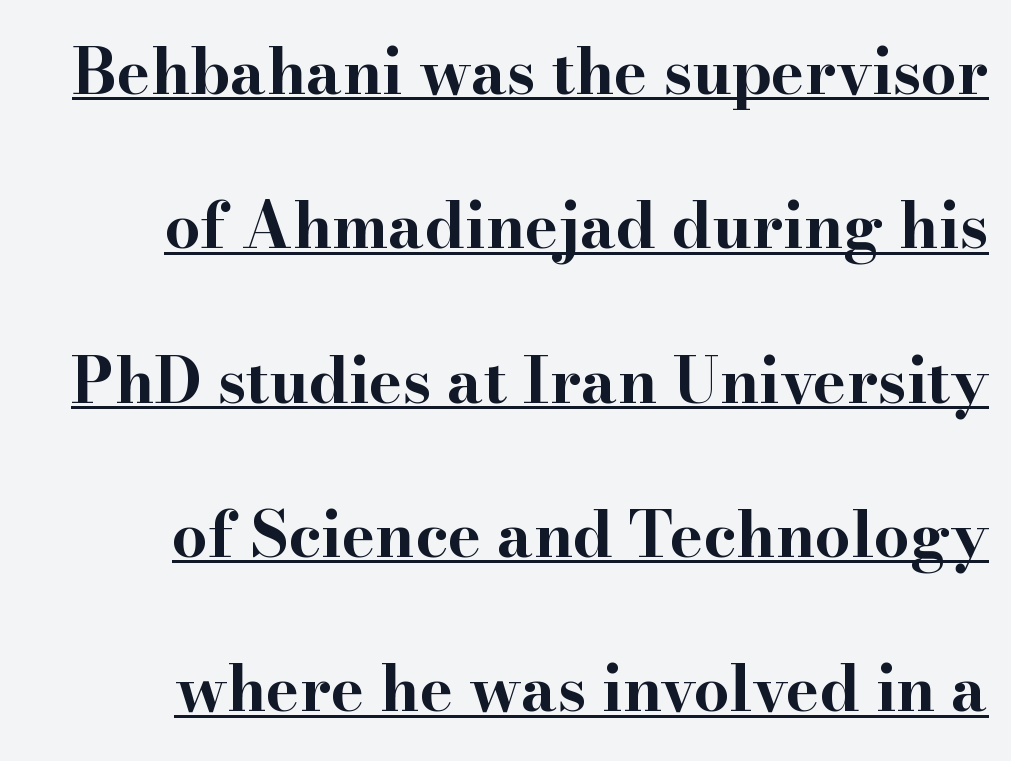
The letters stand upright; this is a roman face. The specimen includes a rule beneath the text block's lines. Are there feet on the stems? There are — it's a serif. Each letter keeps its own natural width here, so spacing adapts to shape.
